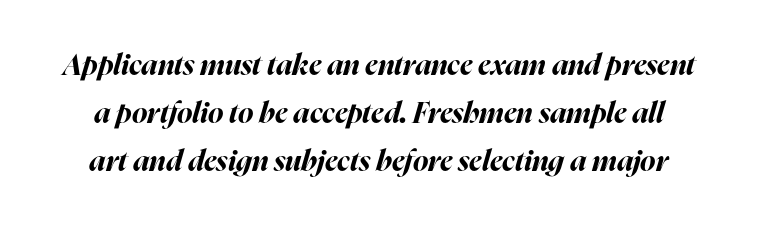
The image shows 29 px bold type, italic (leaning right); set normal line spacing (1.65x), normal letter spacing, not underlined; high stroke contrast and a medium x-height.
